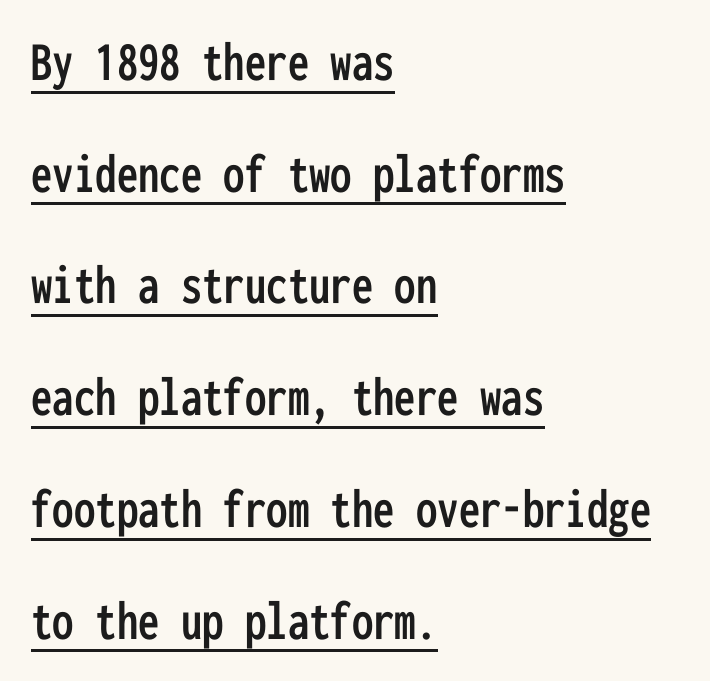
All the whitespace from short lines collects on the right. This sample has the even, mechanical cadence of fixed-width lettering. Does the lettering tilt? It doesn't — this is upright. Quick note: interline space is abundant. The rendering shows plain stroke endings on the letterforms — a sans-serif design.
